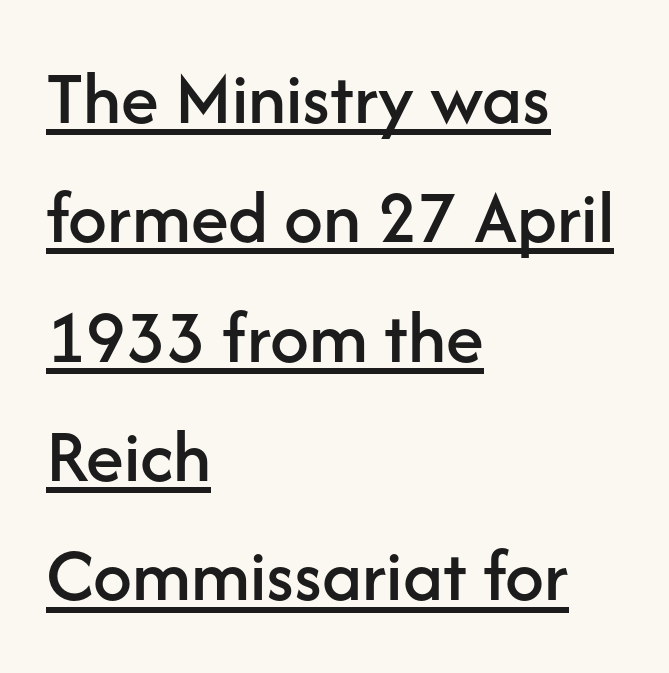
Does the lettering tilt? It doesn't — this is upright. Each letter's strokes conclude bluntly, with no projecting serifs. In terms of letterspacing, this is plain default setting. The lines in this sample share a left origin and differ only in where they stop.
